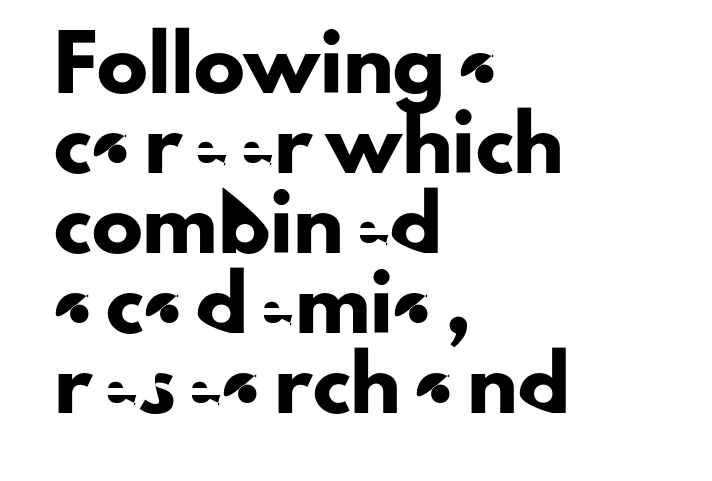
The image shows 51 px sans-serif type, upright; set left-aligned, normal line spacing (1.57x), normal letter spacing, not underlined; low stroke contrast and a small x-height.
